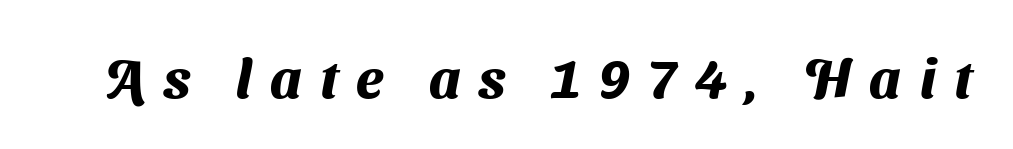
The image shows 55 px heavy sans-serif type; set unusually wide letter spacing (+0.33 em), not underlined; medium stroke contrast and a medium x-height.
